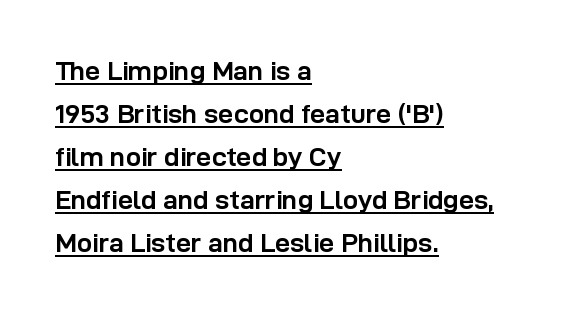
{"italic": "no", "bold": "yes", "underline": "yes", "align": "left", "line_spacing": "normal", "line_spacing_ratio": 1.59, "letter_spacing": "normal", "letter_spacing_em": 0.0, "glyph_px": 27}
